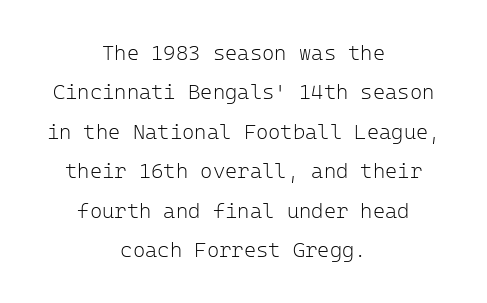
No italicization has been applied; the sample stays upright. Reading down the block, each line starts at a different indent, mirrored at its end. Underline: absent. Is the stroke heavy? The answer is a plain regular-or-lighter. Observe the ordinary spacing: letters are neighbours, not strangers.
